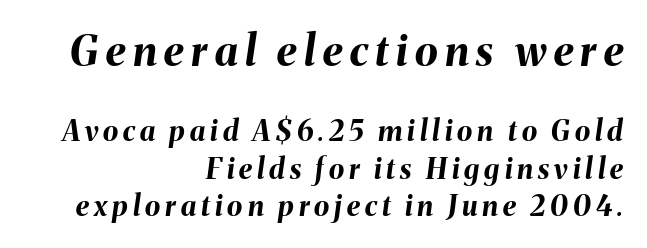
The image shows 42 px bold type, italic (leaning right); set right-aligned, normal line spacing (1.33x), not underlined; the first (top) block is 1.5x larger; medium stroke contrast and a medium x-height.
